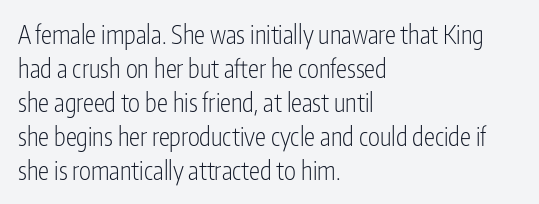
{"italic": "no", "bold": "no", "underline": "no", "align": "left", "line_spacing": "normal", "line_spacing_ratio": 1.36, "letter_spacing": "normal", "letter_spacing_em": 0.0, "glyph_px": 25}
